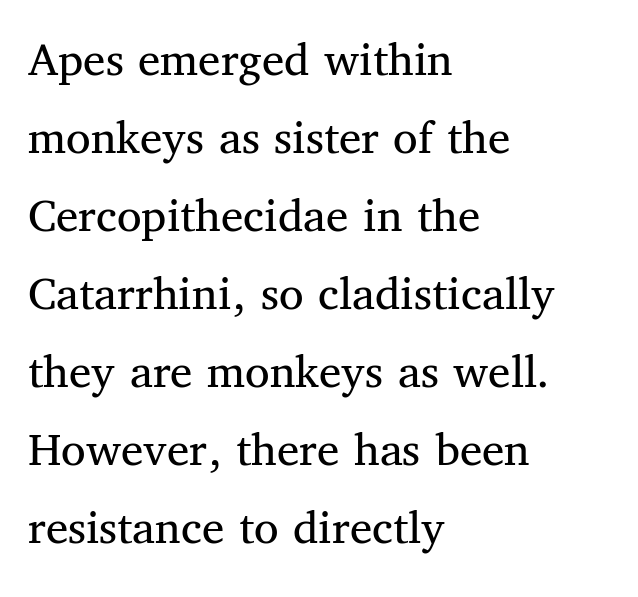
Q: Is the text bold? A: No.
Q: Is the text italic (slanted)? A: No, it is upright.
Q: Is the typeface a serif or a sans-serif typeface? A: Serif.
Q: Is the text underlined? A: No.
Q: How is the paragraph aligned? A: Left-aligned.
Q: Is the spacing between letters normal or unusually wide? A: Normal.
Q: Is the spacing between lines tight, normal or loose? A: Normal.
Q: Width (condensed, normal, or wide)? A: Normal.
Q: Stroke contrast? A: Medium.
Q: x-height? A: Medium.
Q: Monospaced? A: No.
